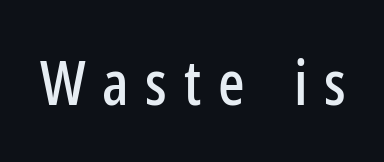
{"serif": "no", "italic": "no", "width": "condensed", "stroke_contrast": "low", "x_height": "medium", "monospaced": "no", "underline": "no", "letter_spacing": "wide", "letter_spacing_em": 0.27, "glyph_px": 62}
